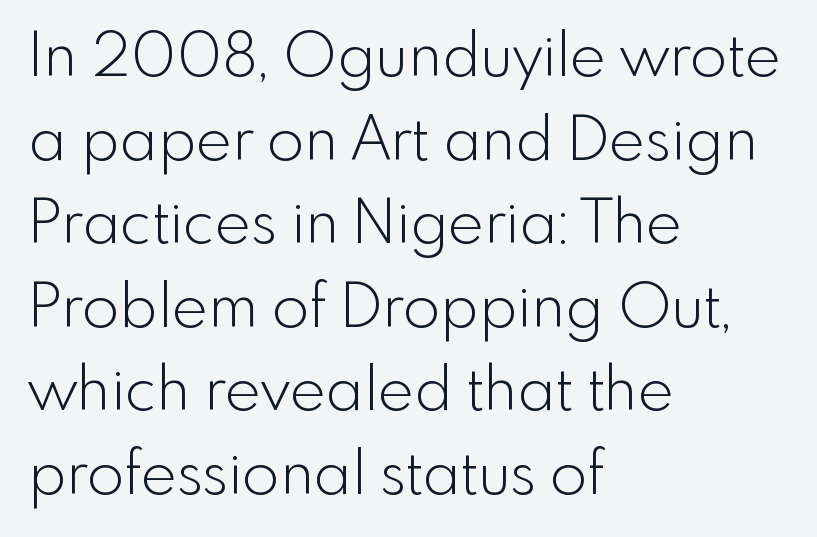
Honestly, there is no underline to notice here at all. Looks like regular typesetting: each glyph gets only the width it needs. Posture: upright roman. What's the leading like? Ordinary, nothing unusual. A quiet, ordinary-to-light weight characterises the typeface. Visually the block forms a straight wall on the left and a jagged coastline on the right.
